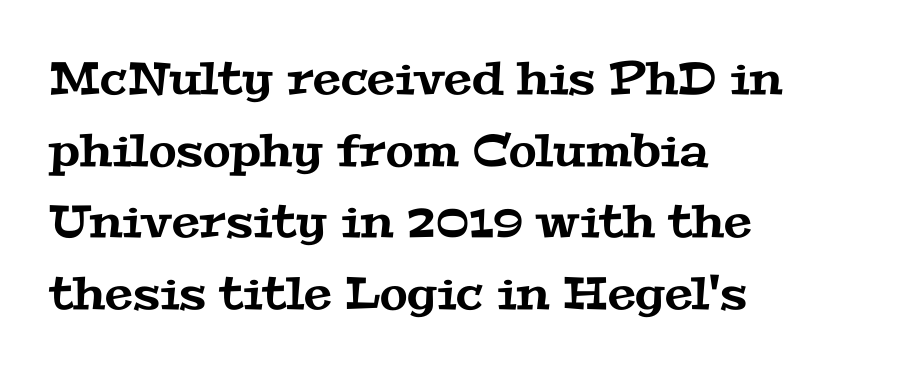
Q: Is the typeface a serif or a sans-serif typeface? A: Serif.
Q: Is the text underlined? A: No.
Q: How is the paragraph aligned? A: Left-aligned.
Q: Is the spacing between letters normal or unusually wide? A: Normal.
Q: Is the spacing between lines tight, normal or loose? A: Normal.
Q: Width (condensed, normal, or wide)? A: Wide.
Q: Stroke contrast? A: Medium.
Q: x-height? A: Medium.
Q: Monospaced? A: No.
